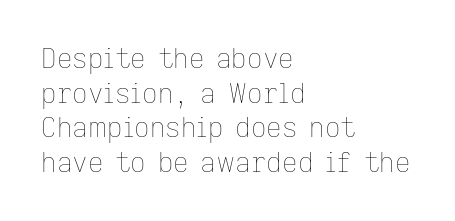
Q: Is the text bold? A: No.
Q: Is the text italic (slanted)? A: No, it is upright.
Q: Is the text underlined? A: No.
Q: How is the paragraph aligned? A: Left-aligned.
Q: Is the spacing between letters normal or unusually wide? A: Normal.
Q: Is the spacing between lines tight, normal or loose? A: Normal.
